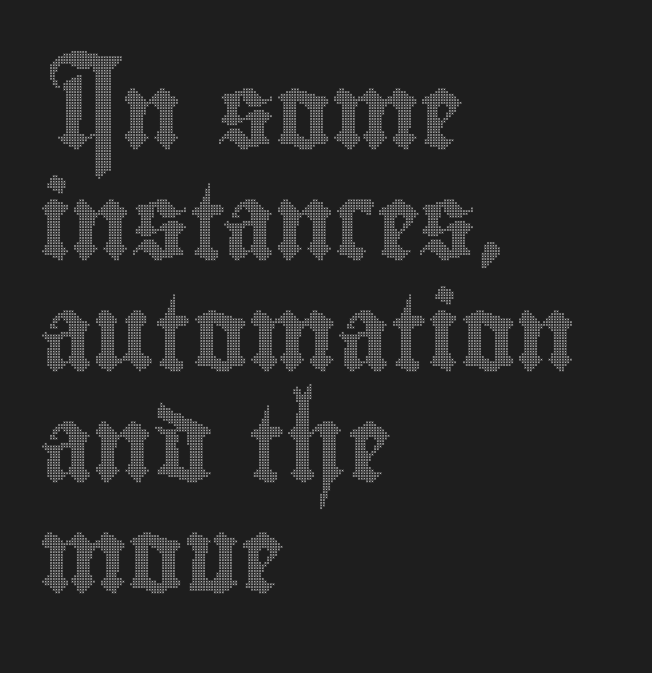
{"italic": "no", "width": "condensed", "x_height": "small", "monospaced": "no", "underline": "no", "align": "left", "line_spacing": "normal", "line_spacing_ratio": 1.48, "letter_spacing": "normal", "letter_spacing_em": 0.0, "glyph_px": 75}
